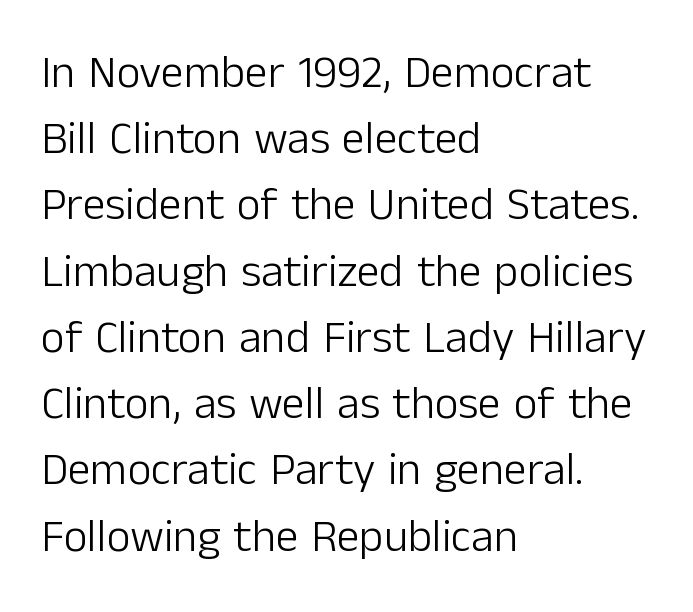
Q: Is the text bold? A: No.
Q: Is the text italic (slanted)? A: No, it is upright.
Q: Is the typeface a serif or a sans-serif typeface? A: Sans-serif.
Q: Is the text underlined? A: No.
Q: How is the paragraph aligned? A: Left-aligned.
Q: Is the spacing between letters normal or unusually wide? A: Normal.
Q: Is the spacing between lines tight, normal or loose? A: Normal.
Q: Width (condensed, normal, or wide)? A: Normal.
Q: Stroke contrast? A: Low.
Q: x-height? A: Medium.
Q: Monospaced? A: No.
